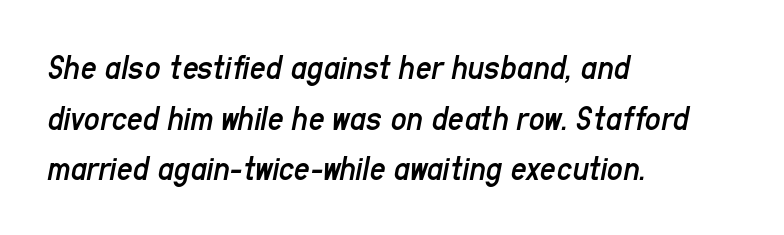
The image shows 35 px regular-weight, condensed type, italic (leaning right); set left-aligned, normal line spacing (1.45x), normal letter spacing, not underlined; low stroke contrast and a medium x-height.
